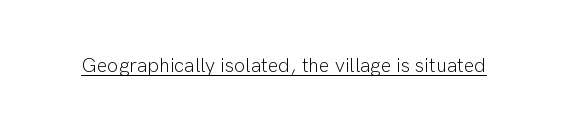
The image shows 20 px text type, upright; set normal letter spacing, underlined.
